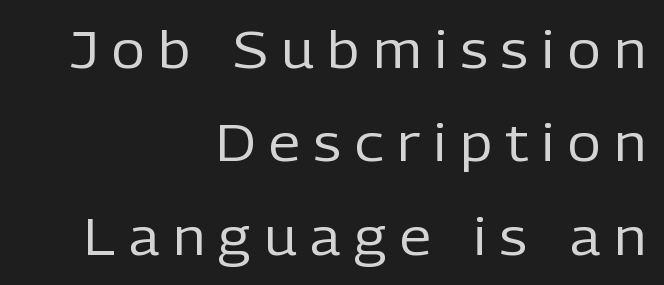
The image shows 51 px regular-weight sans-serif type, upright; set right-aligned, line spacing 1.83x, unusually wide letter spacing (+0.27 em), not underlined; low stroke contrast and a medium x-height.
